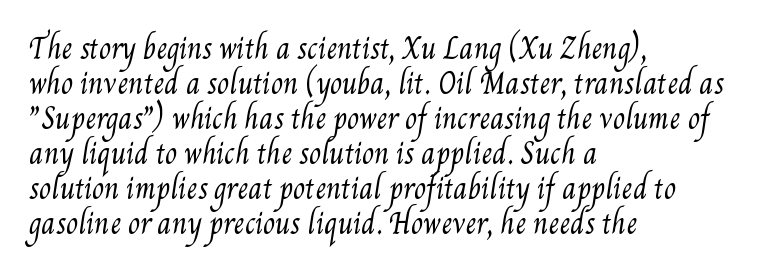
Leading: standard. Characters follow at the spacing the type designer built in. Where is the straight margin? On the left. A quiet, ordinary-to-light weight characterises the typeface. Decoration check: the copy has no underline.
